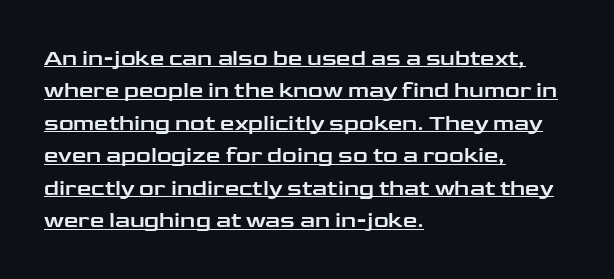
{"italic": "no", "underline": "yes", "align": "left", "line_spacing": "normal", "line_spacing_ratio": 1.41, "letter_spacing": "normal", "letter_spacing_em": 0.0, "glyph_px": 23}
